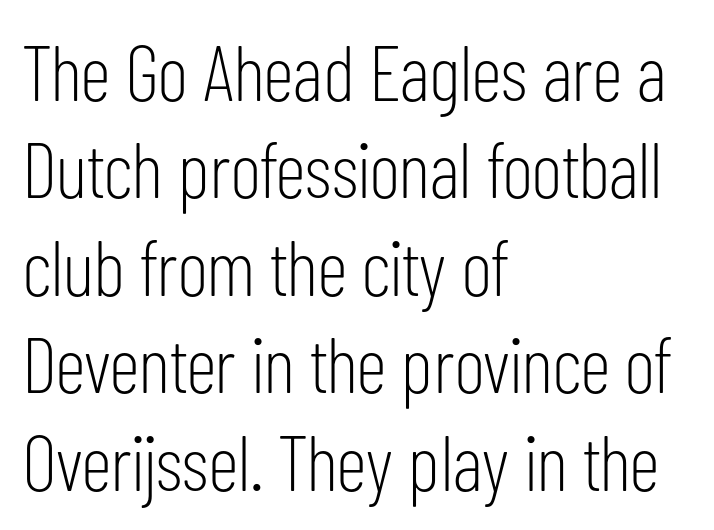
The image shows 78 px light, condensed sans-serif type, upright; set left-aligned, normal line spacing (1.25x), normal letter spacing, not underlined; low stroke contrast and a medium x-height.
